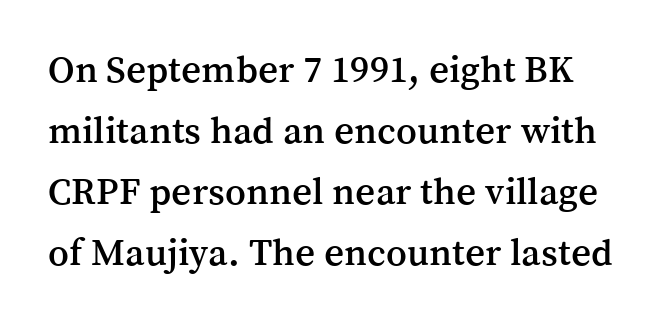
Nobody touched the tracking dial on this one. Evenly set lines give the paragraph a standard silhouette. The glyphs are unaccompanied by any horizontal stroke below them. The lettering holds an erect, upright posture throughout.
